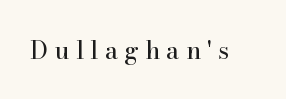
Q: Is the text bold? A: No.
Q: Is the text italic (slanted)? A: No, it is upright.
Q: Is the text underlined? A: No.
Q: Is the spacing between letters normal or unusually wide? A: Unusually wide.
